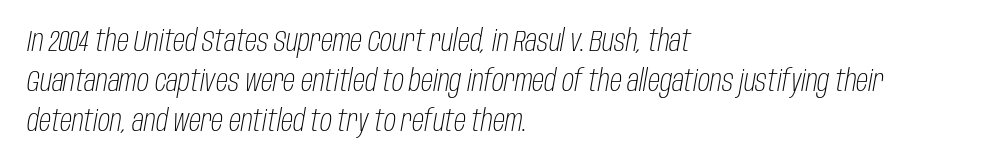
Q: Is the text bold? A: No.
Q: Is the text italic (slanted)? A: Yes, it leans right by about 10 degrees.
Q: Is the text underlined? A: No.
Q: How is the paragraph aligned? A: Left-aligned.
Q: Is the spacing between letters normal or unusually wide? A: Normal.
Q: Is the spacing between lines tight, normal or loose? A: Normal.
Q: Width (condensed, normal, or wide)? A: Condensed.
Q: Stroke contrast? A: Low.
Q: x-height? A: Large.
Q: Monospaced? A: No.
